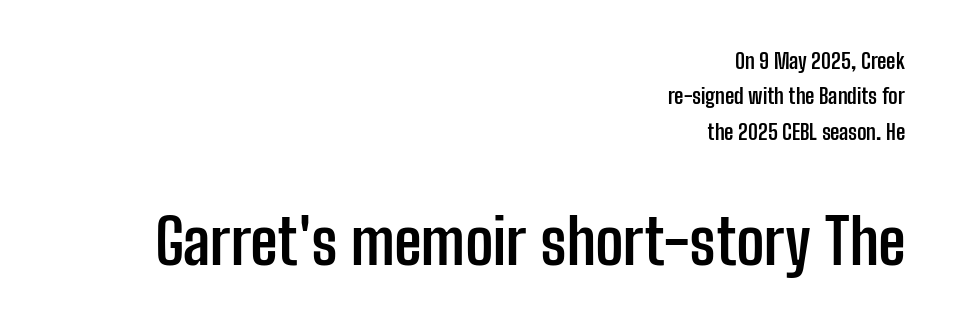
{"serif": "no", "italic": "no", "bold": "yes", "weight": "semibold", "width": "condensed", "stroke_contrast": "low", "x_height": "medium", "monospaced": "no", "underline": "no", "align": "right", "line_spacing": "normal", "line_spacing_ratio": 1.68, "letter_spacing": "normal", "letter_spacing_em": 0.0, "larger_block": "second", "size_ratio": 2.95, "glyph_px": 62}
